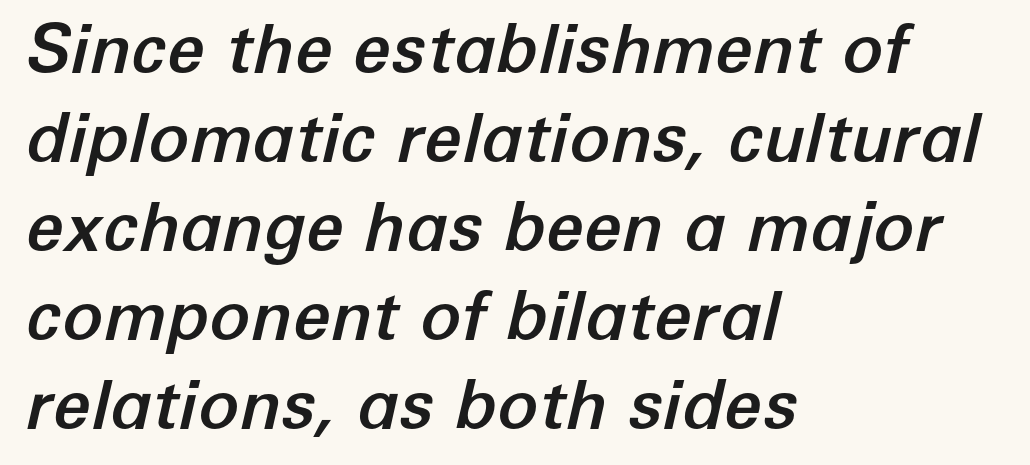
Q: Is the text italic (slanted)? A: Yes, it leans right by about 12 degrees.
Q: Is the text underlined? A: No.
Q: How is the paragraph aligned? A: Left-aligned.
Q: Is the spacing between letters normal or unusually wide? A: Normal.
Q: Is the spacing between lines tight, normal or loose? A: Normal.
Q: Width (condensed, normal, or wide)? A: Normal.
Q: Stroke contrast? A: Low.
Q: x-height? A: Medium.
Q: Monospaced? A: No.
